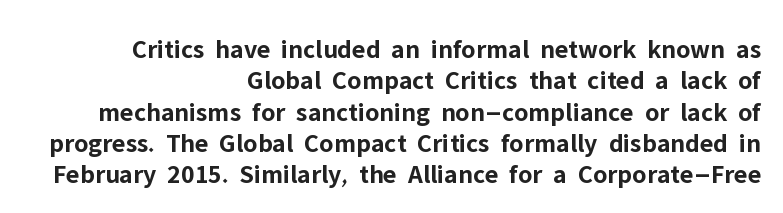
Q: Is the text bold? A: Yes.
Q: Is the text italic (slanted)? A: No, it is upright.
Q: Is the text underlined? A: No.
Q: How is the paragraph aligned? A: Right-aligned.
Q: Is the spacing between letters normal or unusually wide? A: Normal.
